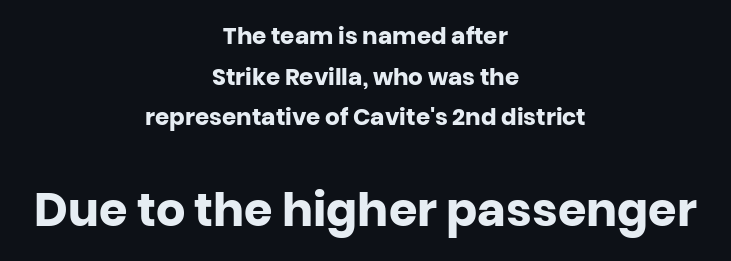
{"serif": "no", "italic": "no", "bold": "yes", "weight": "heavy", "width": "normal", "stroke_contrast": "low", "x_height": "large", "monospaced": "no", "underline": "no", "align": "center", "line_spacing_ratio": 1.77, "letter_spacing": "normal", "letter_spacing_em": 0.0, "larger_block": "second", "size_ratio": 2.0, "glyph_px": 46}
